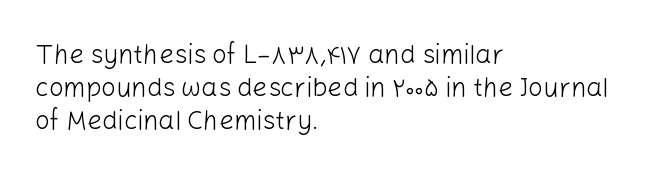
The image shows 26 px text type, upright; set left-aligned, normal line spacing (1.27x), normal letter spacing, not underlined.
